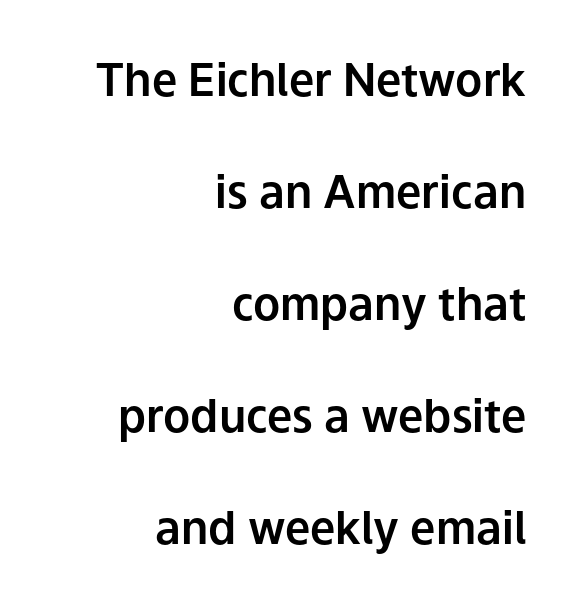
Q: Is the text italic (slanted)? A: No, it is upright.
Q: Is the typeface a serif or a sans-serif typeface? A: Sans-serif.
Q: Is the text underlined? A: No.
Q: How is the paragraph aligned? A: Right-aligned.
Q: Is the spacing between letters normal or unusually wide? A: Normal.
Q: Is the spacing between lines tight, normal or loose? A: Loose.
Q: Width (condensed, normal, or wide)? A: Normal.
Q: Stroke contrast? A: Low.
Q: x-height? A: Medium.
Q: Monospaced? A: No.
